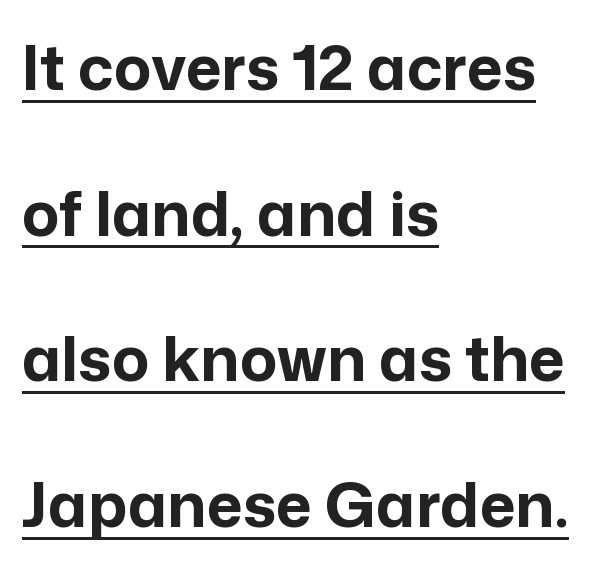
The image shows 62 px bold sans-serif type, upright; set left-aligned, loose line spacing (2.35x), normal letter spacing, underlined; low stroke contrast and a medium x-height.
